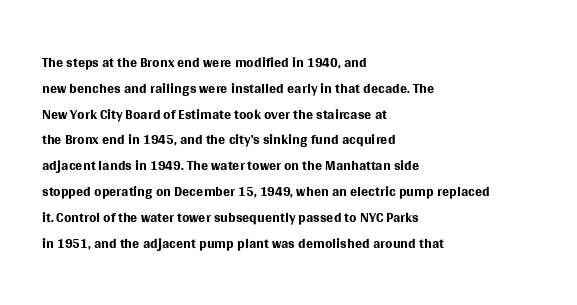
Q: Is the text bold? A: No.
Q: Is the text italic (slanted)? A: No, it is upright.
Q: Is the text underlined? A: No.
Q: How is the paragraph aligned? A: Left-aligned.
Q: Is the spacing between letters normal or unusually wide? A: Normal.
